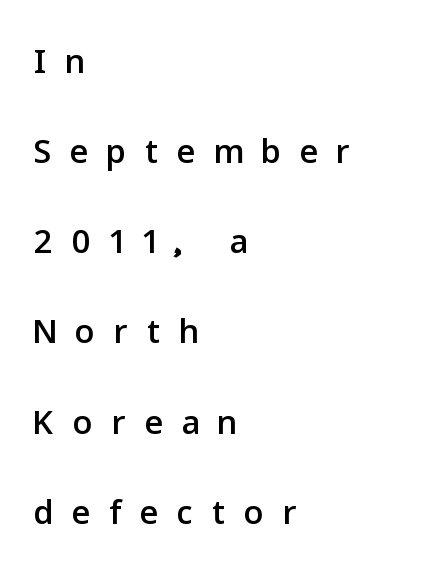
The image shows 49 px sans-serif type, upright; set left-aligned, line spacing 1.84x, unusually wide letter spacing (+0.39 em), not underlined; low stroke contrast and a medium x-height.
